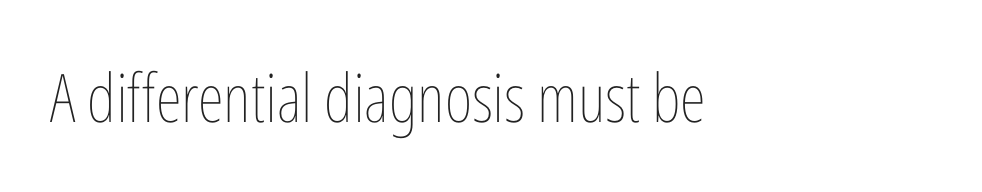
Posture: vertical. Line beginnings align vertically; line endings do not. Nothing unusual about the tracking: characters are spaced as the font intends. These lines are rendered in a variable-pitch font.
